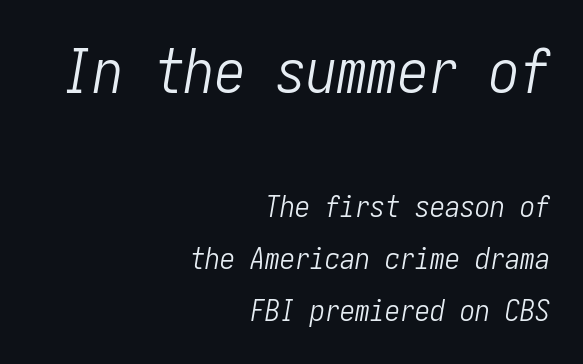
Q: Is the text bold? A: No.
Q: Is the text italic (slanted)? A: Yes, it leans right by about 10 degrees.
Q: Is the text underlined? A: No.
Q: How is the paragraph aligned? A: Right-aligned.
Q: Is the spacing between letters normal or unusually wide? A: Normal.
Q: Which block of text is set in a larger size, the first (top) or the second (bottom)? A: The first (top) one.
Q: Width (condensed, normal, or wide)? A: Condensed.
Q: Stroke contrast? A: Low.
Q: x-height? A: Medium.
